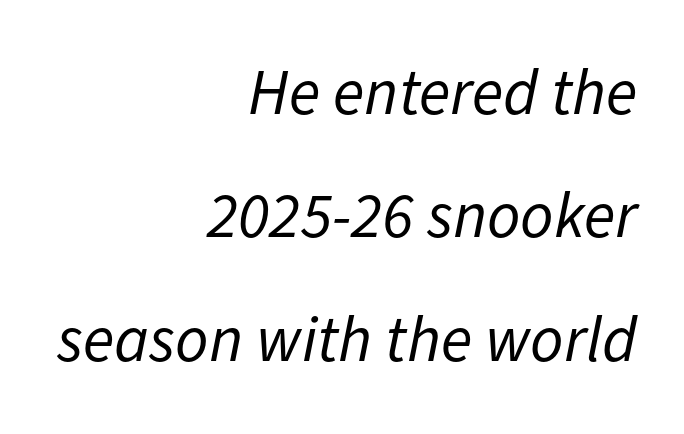
Caption: multi-line text, flush right, ragged left. Letter spacing: default. Varying glyph widths throughout — classic text-font behaviour. No extra ink here — the face is not bold.
